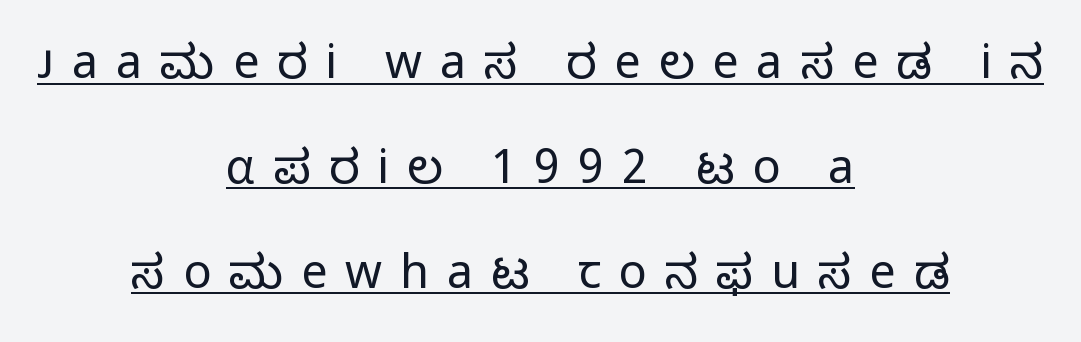
The tracking reads as deliberately expanded to a designer's eye. This sample carries an underscore along the baseline area. Type style note: lacks serifs. Is this a fixed-width face? No — the glyphs have proportional, varying widths.
